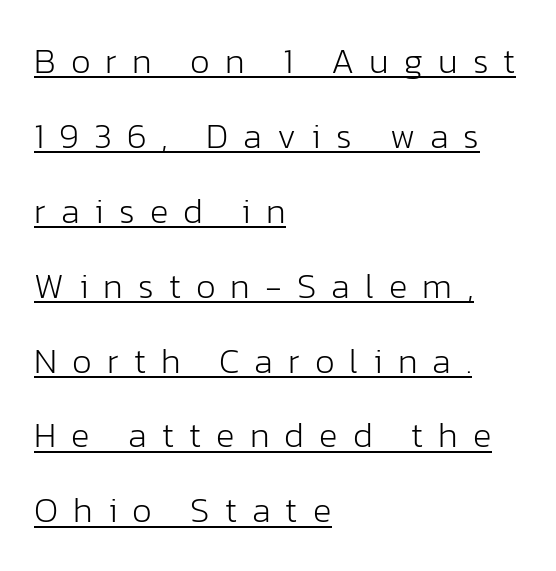
The image shows 35 px light sans-serif type, upright; set left-aligned, loose line spacing (2.14x), unusually wide letter spacing (+0.43 em), underlined; low stroke contrast and a medium x-height.
